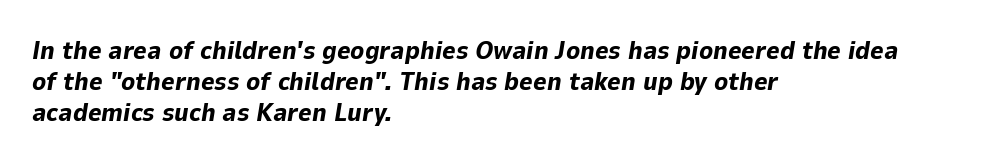
{"italic": "yes", "lean": "right", "slant_degrees": 9, "bold": "yes", "underline": "no", "align": "left", "line_spacing_ratio": 1.2, "letter_spacing": "normal", "letter_spacing_em": 0.0, "glyph_px": 26}
